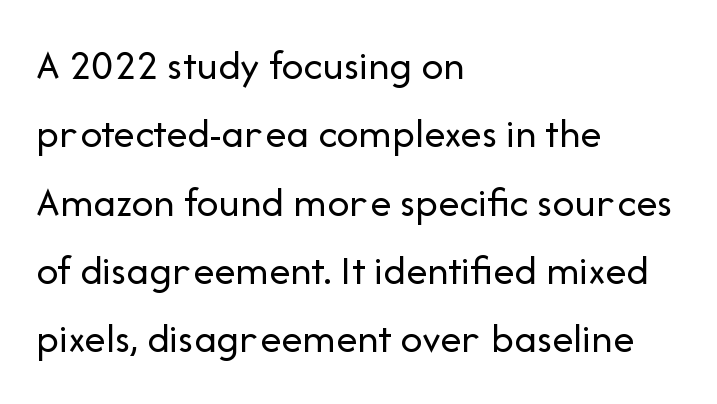
{"serif": "no", "italic": "no", "bold": "no", "weight": "regular", "width": "normal", "stroke_contrast": "low", "x_height": "medium", "monospaced": "no", "underline": "no", "align": "left", "line_spacing": "normal", "line_spacing_ratio": 1.59, "letter_spacing": "normal", "letter_spacing_em": 0.0, "glyph_px": 43}
